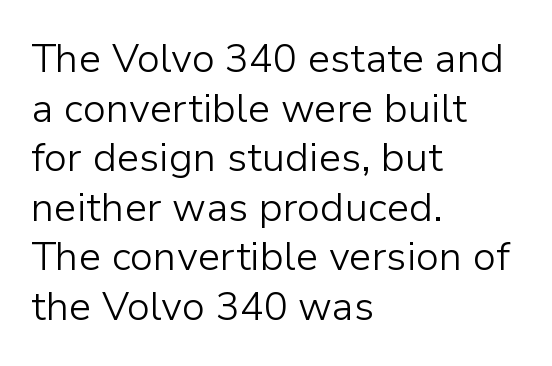
Q: Is the text bold? A: No.
Q: Is the text italic (slanted)? A: No, it is upright.
Q: Is the typeface a serif or a sans-serif typeface? A: Sans-serif.
Q: Is the text underlined? A: No.
Q: How is the paragraph aligned? A: Left-aligned.
Q: Is the spacing between letters normal or unusually wide? A: Normal.
Q: Width (condensed, normal, or wide)? A: Normal.
Q: Stroke contrast? A: Low.
Q: x-height? A: Medium.
Q: Monospaced? A: No.
